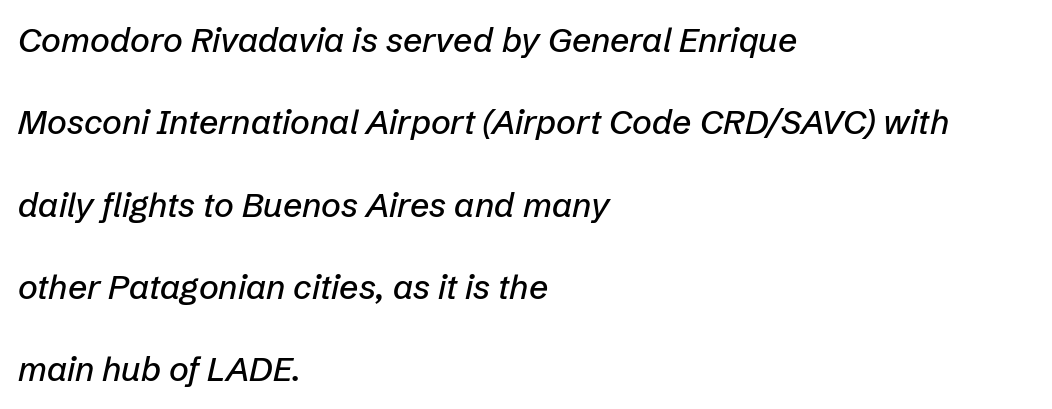
{"italic": "yes", "lean": "right", "slant_degrees": 12, "width": "normal", "stroke_contrast": "low", "x_height": "medium", "monospaced": "no", "underline": "no", "align": "left", "line_spacing": "loose", "line_spacing_ratio": 2.42, "letter_spacing": "normal", "letter_spacing_em": 0.0, "glyph_px": 34}
